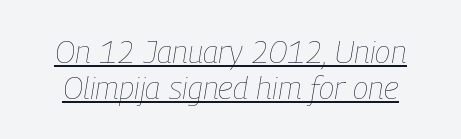
{"italic": "yes", "lean": "right", "slant_degrees": 9, "bold": "no", "weight": "thin", "width": "condensed", "stroke_contrast": "low", "x_height": "medium", "monospaced": "no", "underline": "yes", "line_spacing": "tight", "line_spacing_ratio": 1.11, "letter_spacing": "normal", "letter_spacing_em": 0.0, "glyph_px": 32}
